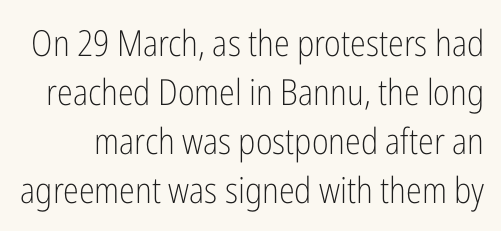
The image shows 36 px light, condensed sans-serif type, upright; set normal line spacing (1.36x), normal letter spacing, not underlined; low stroke contrast and a medium x-height.
